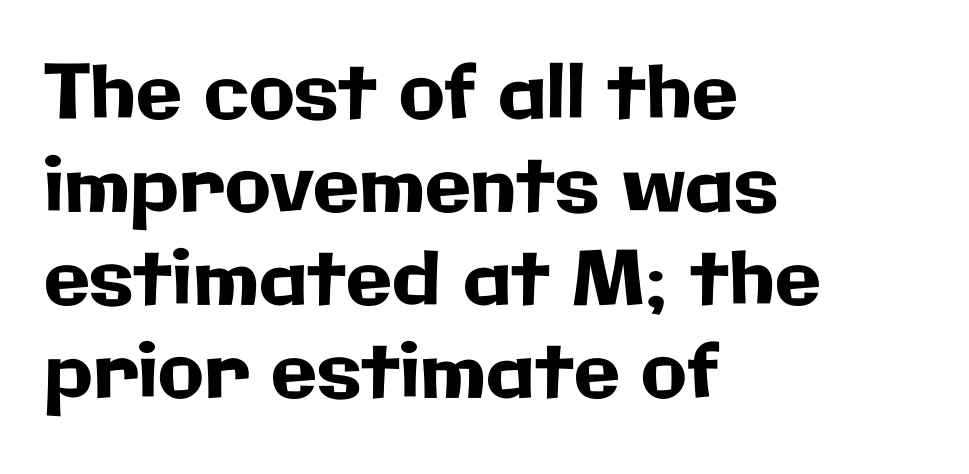
Q: Is the text italic (slanted)? A: No, it is upright.
Q: Is the typeface a serif or a sans-serif typeface? A: Sans-serif.
Q: Is the text underlined? A: No.
Q: How is the paragraph aligned? A: Left-aligned.
Q: Is the spacing between letters normal or unusually wide? A: Normal.
Q: Width (condensed, normal, or wide)? A: Normal.
Q: Stroke contrast? A: Low.
Q: x-height? A: Medium.
Q: Monospaced? A: No.
